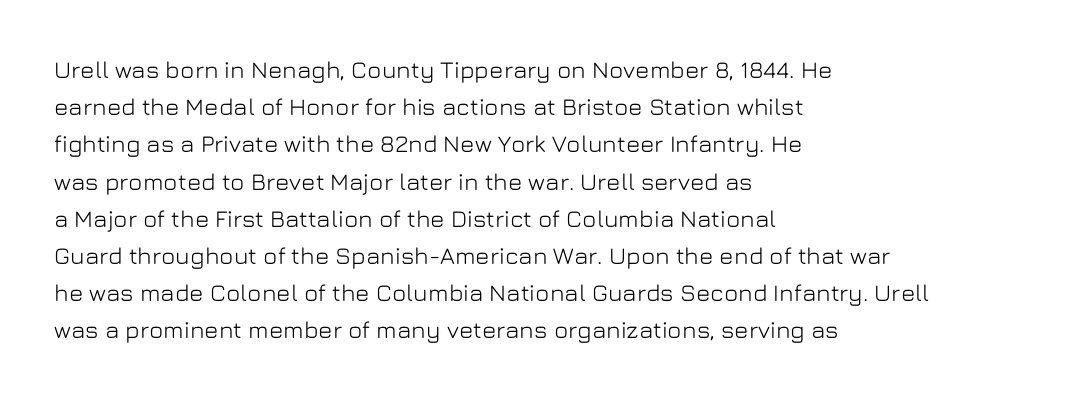
{"italic": "no", "underline": "no", "align": "left", "line_spacing": "normal", "line_spacing_ratio": 1.55, "letter_spacing": "normal", "letter_spacing_em": 0.0, "glyph_px": 24}
